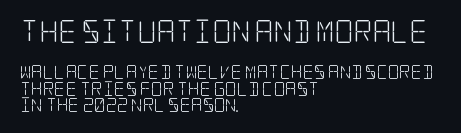
If you drew a line through each stem, it would be perfectly vertical. Descenders hang freely into open space. If you squint, the top block still reads clearly — it's the larger of the two. Leftover space on each line is placed entirely after the last word. A typesetter would call this zero additional tracking. The font is comparable to plain body text, perhaps lighter.
